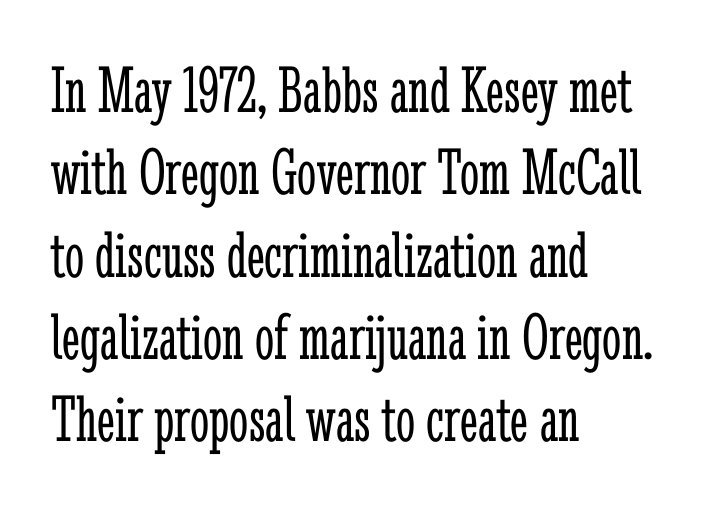
{"serif": "yes", "italic": "no", "bold": "no", "weight": "light", "width": "condensed", "stroke_contrast": "low", "x_height": "medium", "monospaced": "no", "underline": "no", "align": "left", "line_spacing_ratio": 1.21, "letter_spacing": "normal", "letter_spacing_em": 0.0, "glyph_px": 68}
